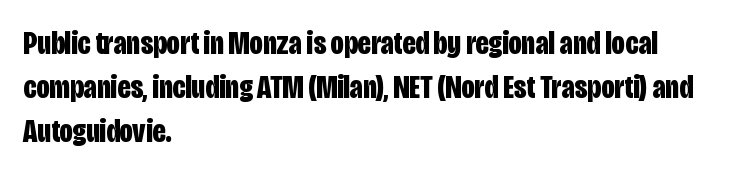
The image shows 33 px bold, condensed sans-serif type, upright; set left-aligned, normal line spacing (1.34x), normal letter spacing, not underlined; low stroke contrast and a large x-height.
